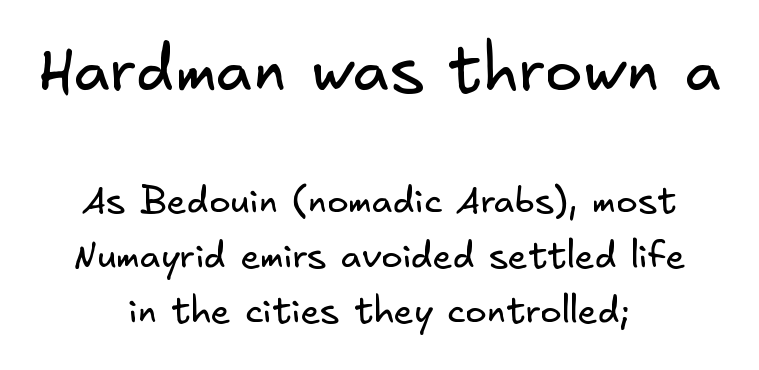
The image shows 63 px regular-weight sans-serif type; set centered, normal line spacing (1.52x), normal letter spacing, not underlined; the first (top) block is 1.75x larger; low stroke contrast and a small x-height.
